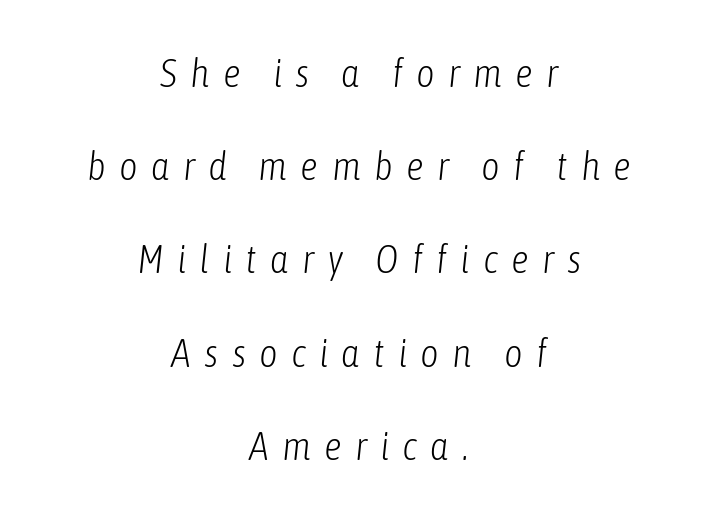
Q: Is the text bold? A: No.
Q: Is the text italic (slanted)? A: Yes, it leans right by about 6 degrees.
Q: Is the text underlined? A: No.
Q: How is the paragraph aligned? A: Centered.
Q: Is the spacing between letters normal or unusually wide? A: Unusually wide.
Q: Is the spacing between lines tight, normal or loose? A: Loose.
Q: Width (condensed, normal, or wide)? A: Condensed.
Q: Stroke contrast? A: Low.
Q: x-height? A: Medium.
Q: Monospaced? A: No.
